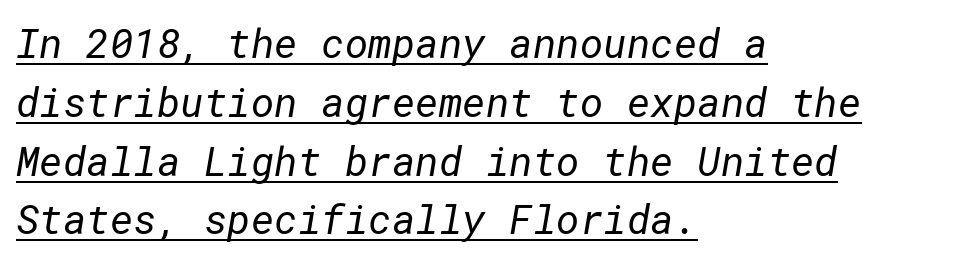
Leading: standard. These characters rest on top of a visible drawn line. In CSS terms this would be text-align: left. This rendering employs a face without finishing strokes, i.e., a sans-serif. No chunkiness to these letters — they're not bold. Characters follow at the spacing the type designer built in.
